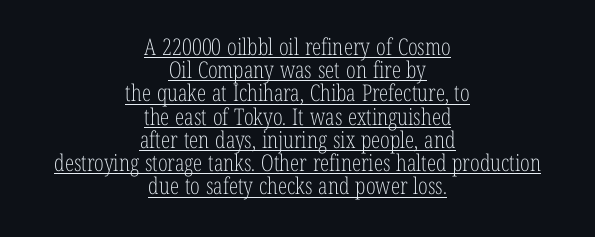
{"italic": "no", "bold": "no", "underline": "yes", "align": "center", "line_spacing": "tight", "line_spacing_ratio": 1.01, "letter_spacing": "normal", "letter_spacing_em": 0.0, "glyph_px": 23}
